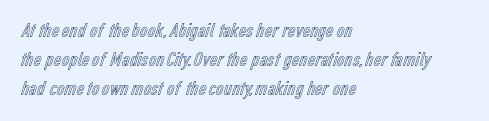
{"underline": "no", "align": "left", "line_spacing": "normal", "line_spacing_ratio": 1.39, "letter_spacing": "normal", "letter_spacing_em": 0.0, "glyph_px": 21}
